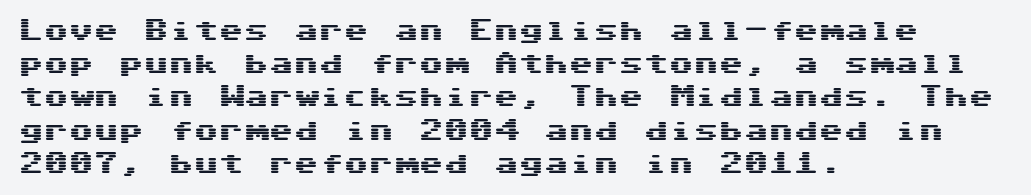
The image shows 25 px text type, upright; set left-aligned, normal line spacing (1.33x), normal letter spacing, not underlined.
